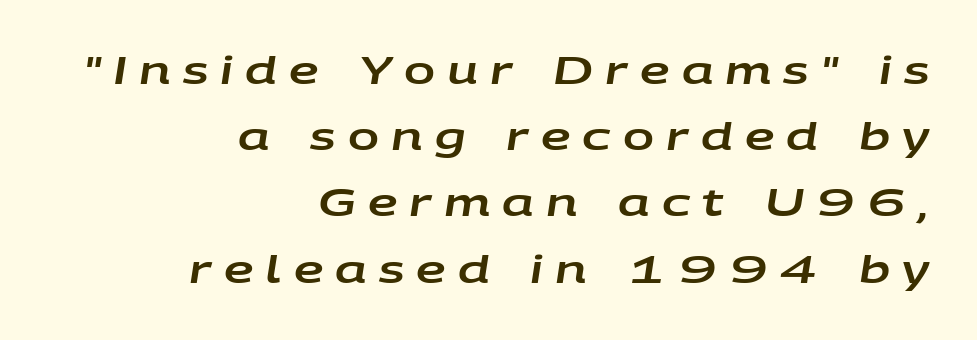
The image shows 37 px wide type, italic (leaning right); set right-aligned, line spacing 1.79x, unusually wide letter spacing (+0.33 em), not underlined; low stroke contrast and a large x-height.
